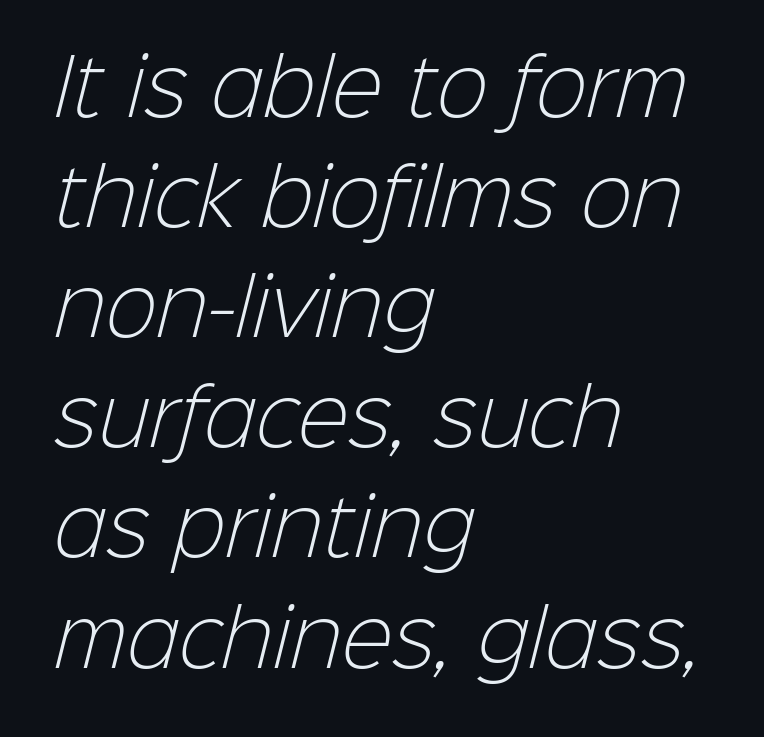
The letters look calm and open, with moderate or lighter stems. The passage shown stacks its lines at a standard gap. What kind of face is this? One without serifs — a sans. Spacing verdict: proportional, widths tailored to each character.
